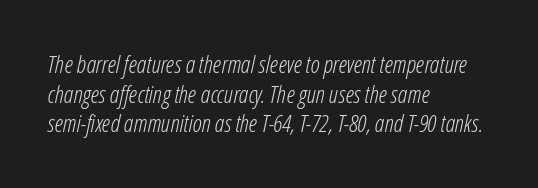
Anything drawn beneath the words? Only blank space. The passage is arranged the way most books set body copy — flush left. A light-to-regular cut is what we see here. You could call the tracking neutral — neither tight nor loose.
